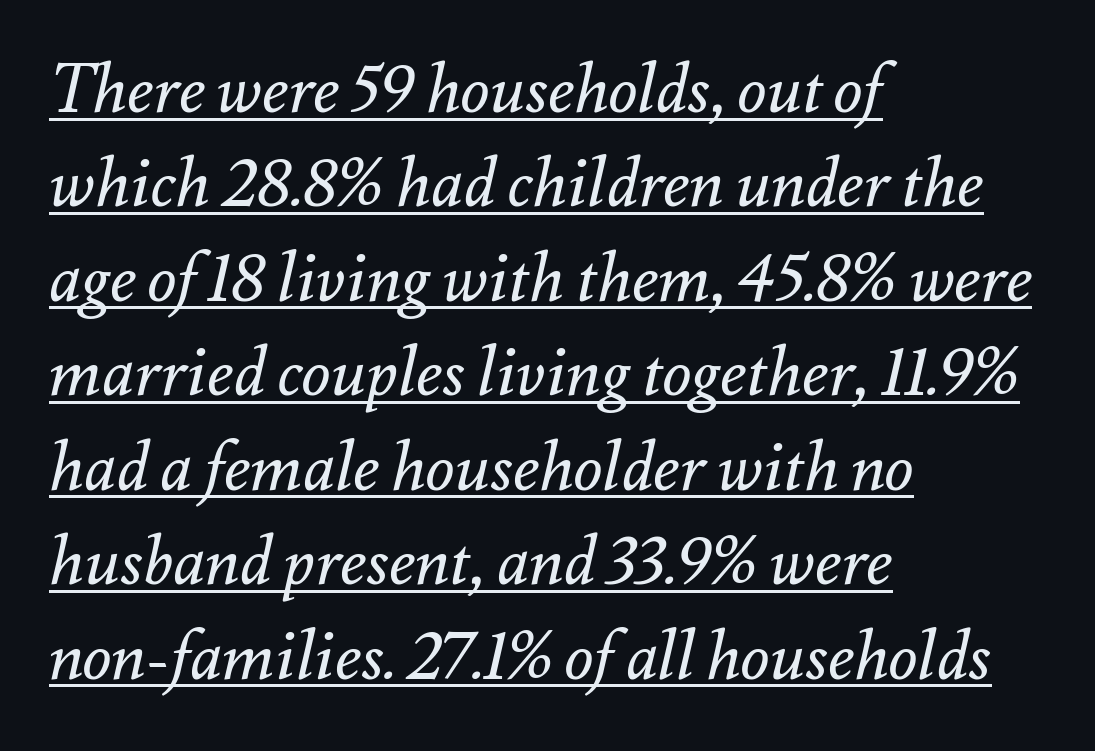
Q: Is the text bold? A: No.
Q: Is the text italic (slanted)? A: Yes, it leans right by about 12 degrees.
Q: Is the text underlined? A: Yes.
Q: How is the paragraph aligned? A: Left-aligned.
Q: Is the spacing between letters normal or unusually wide? A: Normal.
Q: Is the spacing between lines tight, normal or loose? A: Normal.
Q: Width (condensed, normal, or wide)? A: Normal.
Q: Stroke contrast? A: Medium.
Q: x-height? A: Small.
Q: Monospaced? A: No.
